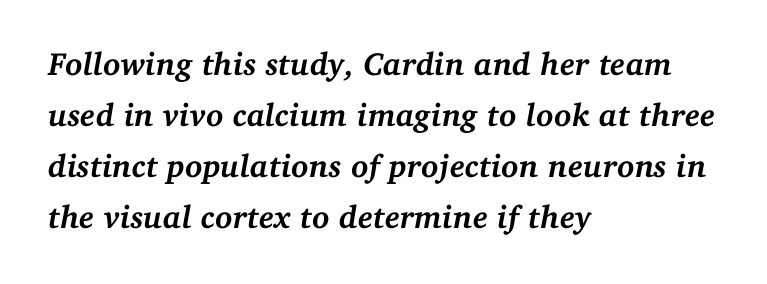
The image shows 32 px semibold serif type, italic (leaning right); set left-aligned, normal line spacing (1.59x), normal letter spacing, not underlined; medium stroke contrast and a medium x-height.
